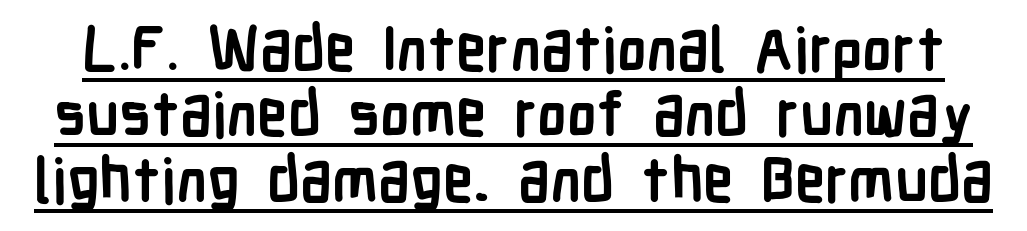
Plenty of ink on the page — the face is bold. Does a line run under the words? Yes, clearly. Posture: upright roman. Between one letter and the next there's only the usual sliver of space. The face used here is a sans, in the tradition of grotesques and geometrics. Each letter keeps its own natural width here, so spacing adapts to shape.
